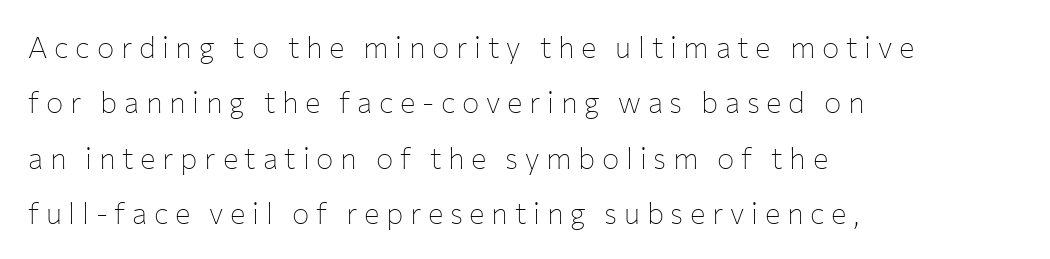
Q: Is the text bold? A: No.
Q: Is the text italic (slanted)? A: No, it is upright.
Q: Is the typeface a serif or a sans-serif typeface? A: Sans-serif.
Q: Is the text underlined? A: No.
Q: How is the paragraph aligned? A: Left-aligned.
Q: Is the spacing between letters normal or unusually wide? A: Unusually wide.
Q: Is the spacing between lines tight, normal or loose? A: Loose.
Q: Width (condensed, normal, or wide)? A: Normal.
Q: Stroke contrast? A: Low.
Q: x-height? A: Medium.
Q: Monospaced? A: No.
